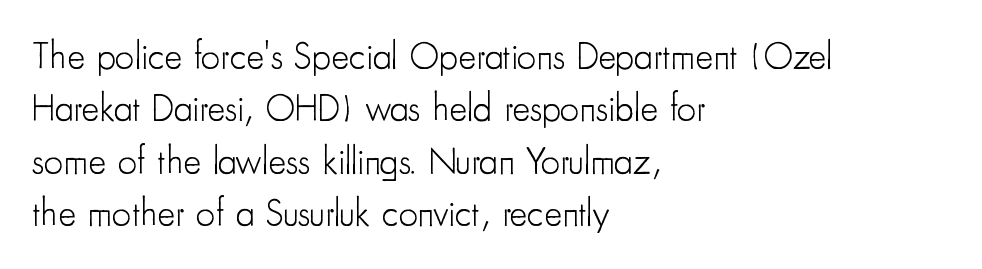
{"serif": "no", "italic": "no", "bold": "no", "weight": "light", "width": "condensed", "stroke_contrast": "low", "x_height": "small", "monospaced": "no", "underline": "no", "align": "left", "line_spacing": "normal", "line_spacing_ratio": 1.38, "letter_spacing": "normal", "letter_spacing_em": 0.0, "glyph_px": 38}
